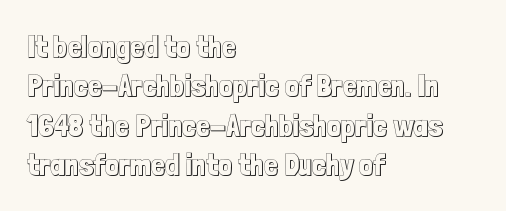
The image shows 31 px condensed type, upright; set left-aligned, normal line spacing (1.27x), normal letter spacing, not underlined; a medium x-height.
